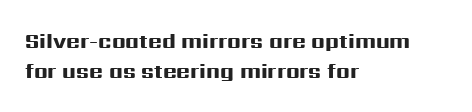
Q: Is the text bold? A: Yes.
Q: Is the text italic (slanted)? A: No, it is upright.
Q: Is the text underlined? A: No.
Q: How is the paragraph aligned? A: Left-aligned.
Q: Is the spacing between letters normal or unusually wide? A: Normal.
Q: Is the spacing between lines tight, normal or loose? A: Normal.
